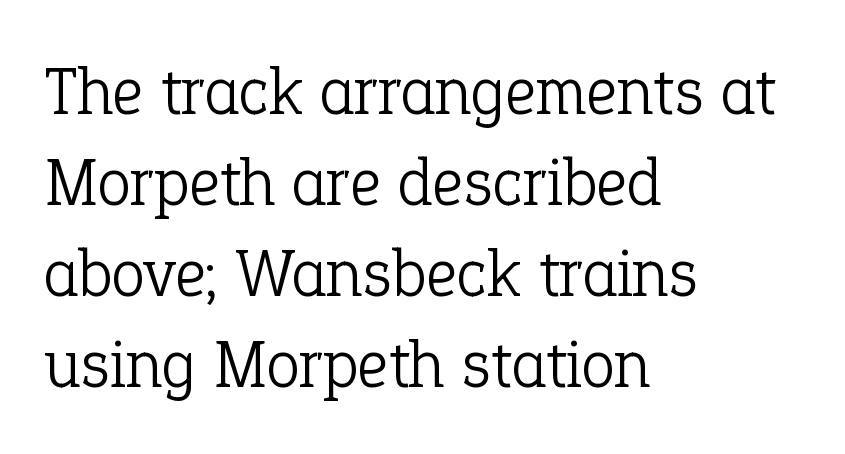
Q: Is the text bold? A: No.
Q: Is the text italic (slanted)? A: No, it is upright.
Q: Is the typeface a serif or a sans-serif typeface? A: Serif.
Q: Is the text underlined? A: No.
Q: How is the paragraph aligned? A: Left-aligned.
Q: Is the spacing between letters normal or unusually wide? A: Normal.
Q: Is the spacing between lines tight, normal or loose? A: Normal.
Q: Width (condensed, normal, or wide)? A: Normal.
Q: Stroke contrast? A: Low.
Q: x-height? A: Medium.
Q: Monospaced? A: No.
